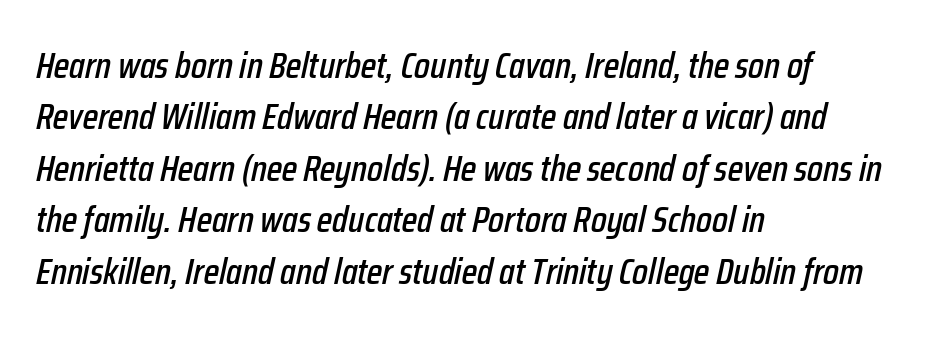
{"italic": "yes", "lean": "right", "slant_degrees": 12, "width": "condensed", "stroke_contrast": "low", "x_height": "medium", "monospaced": "no", "underline": "no", "align": "left", "line_spacing": "normal", "line_spacing_ratio": 1.39, "letter_spacing": "normal", "letter_spacing_em": 0.0, "glyph_px": 37}
